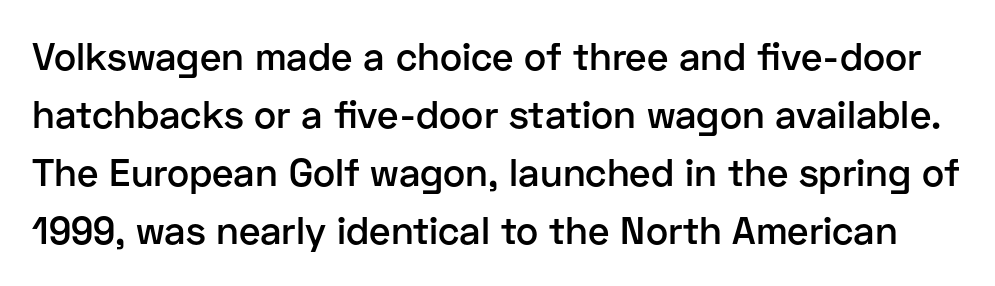
Caption: semibold face, moderately heavy strokes. Grotesque or geometric, the face here clearly has no serifs. Ascenders rise straight up at ninety degrees. The words here are not underlined.
